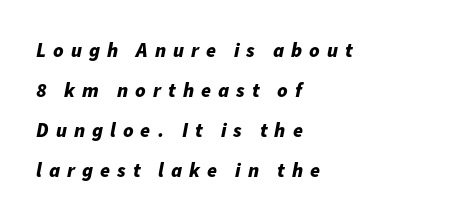
The foot of each line stays bare and open. This rendering uses left alignment, leaving the right contour irregular. The face used here has a pronounced slope to its letters. The letterforms stand isolated, each surrounded by extra space.
